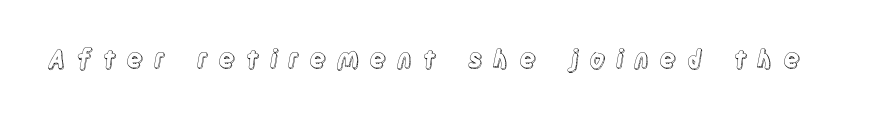
Beneath every word, the page is bare. Someone cranked the tracking dial way up on this one.
